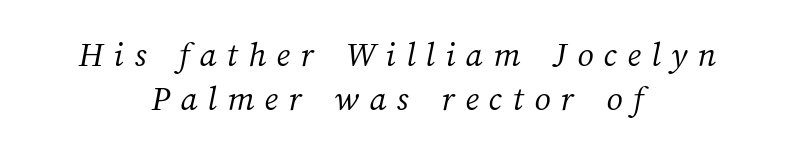
The image shows 36 px light type; set centered, line spacing 1.21x, unusually wide letter spacing (+0.29 em), not underlined; medium stroke contrast and a medium x-height.
